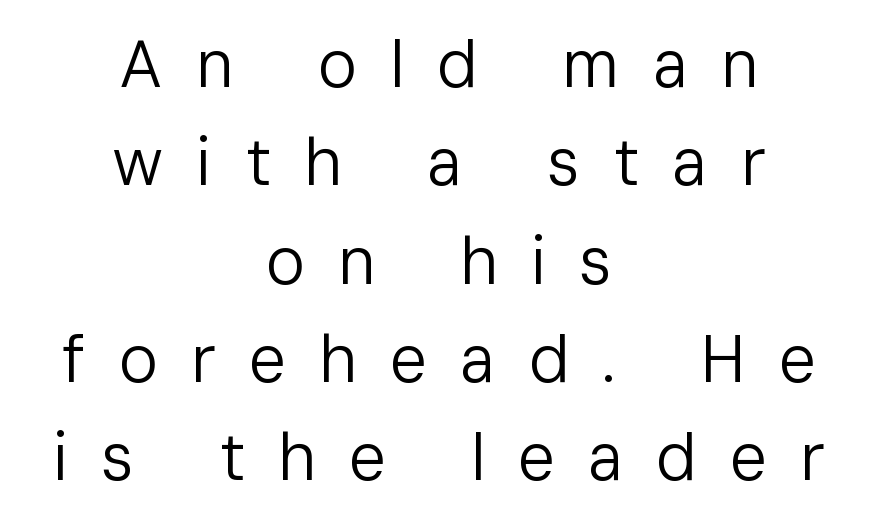
{"serif": "no", "italic": "no", "bold": "no", "weight": "regular", "width": "normal", "stroke_contrast": "low", "x_height": "medium", "monospaced": "no", "underline": "no", "align": "center", "line_spacing": "normal", "line_spacing_ratio": 1.49, "letter_spacing": "wide", "letter_spacing_em": 0.5, "glyph_px": 66}
